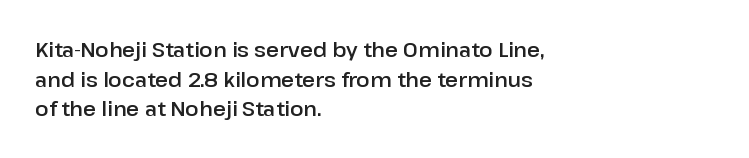
The image shows 20 px text type, upright; set left-aligned, normal line spacing (1.48x), normal letter spacing, not underlined.
